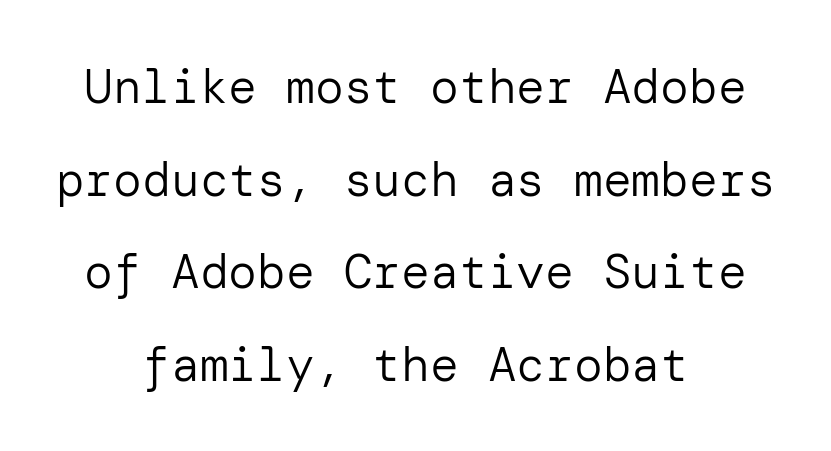
Q: Is the text bold? A: No.
Q: Is the text italic (slanted)? A: No, it is upright.
Q: Is the typeface a serif or a sans-serif typeface? A: Sans-serif.
Q: Is the text underlined? A: No.
Q: How is the paragraph aligned? A: Centered.
Q: Is the spacing between letters normal or unusually wide? A: Normal.
Q: Is the spacing between lines tight, normal or loose? A: Loose.
Q: Width (condensed, normal, or wide)? A: Normal.
Q: Stroke contrast? A: Low.
Q: x-height? A: Medium.
